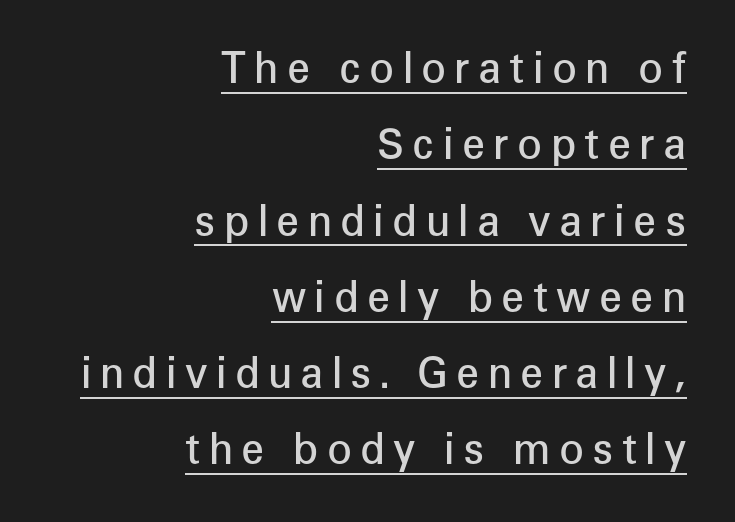
Q: Is the text bold? A: Semi-bold.
Q: Is the text italic (slanted)? A: No, it is upright.
Q: Is the typeface a serif or a sans-serif typeface? A: Sans-serif.
Q: Is the text underlined? A: Yes.
Q: How is the paragraph aligned? A: Right-aligned.
Q: Is the spacing between letters normal or unusually wide? A: Unusually wide.
Q: Width (condensed, normal, or wide)? A: Normal.
Q: Stroke contrast? A: Low.
Q: x-height? A: Medium.
Q: Monospaced? A: No.
